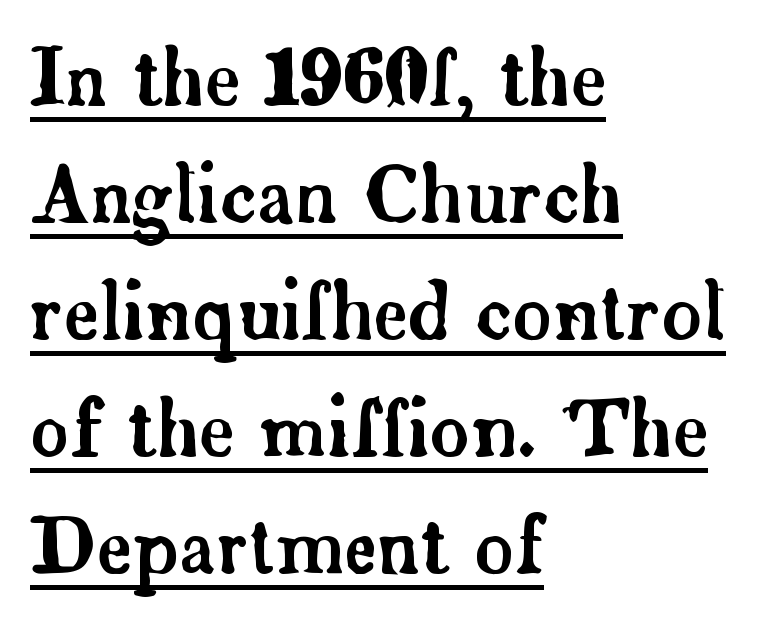
The letters sit at their default tracking, neither squeezed nor spread. Underlining? Definitely there. Left-aligned paragraph, ragged on the right. Stroke terminals: seriffed. Rows of type keep a routine distance in the vertical direction.
